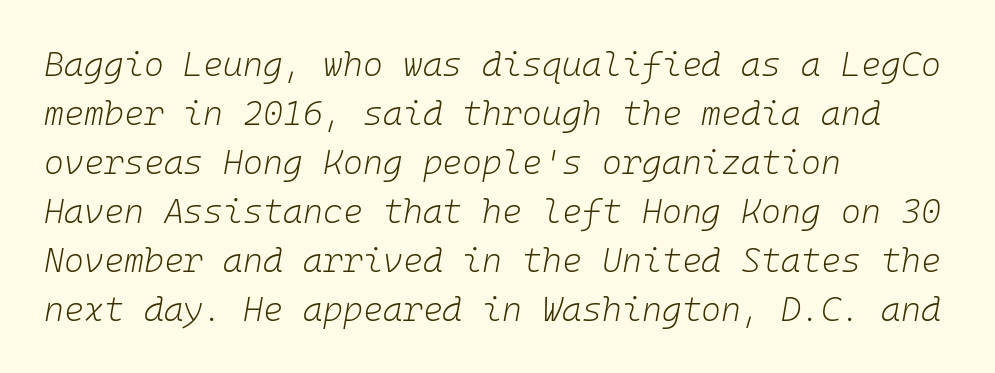
Compared with a centered layout, this one pins lines to the left instead. The letters march in equal steps, a hallmark of fixed-pitch type. The area under the type is left untouched. The face looks like a standard text weight, possibly lighter. The letters are slanted; this is an italic face. Look at the tracking — it's just the regular setting, nothing added.
